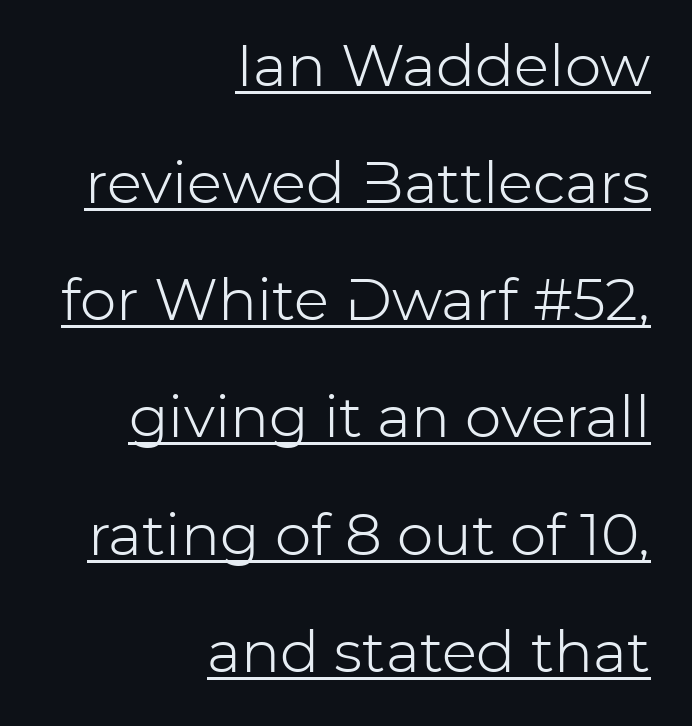
Q: Is the text bold? A: No.
Q: Is the text italic (slanted)? A: No, it is upright.
Q: Is the typeface a serif or a sans-serif typeface? A: Sans-serif.
Q: Is the text underlined? A: Yes.
Q: How is the paragraph aligned? A: Right-aligned.
Q: Is the spacing between letters normal or unusually wide? A: Normal.
Q: Is the spacing between lines tight, normal or loose? A: Loose.
Q: Width (condensed, normal, or wide)? A: Normal.
Q: Stroke contrast? A: Low.
Q: x-height? A: Medium.
Q: Monospaced? A: No.
